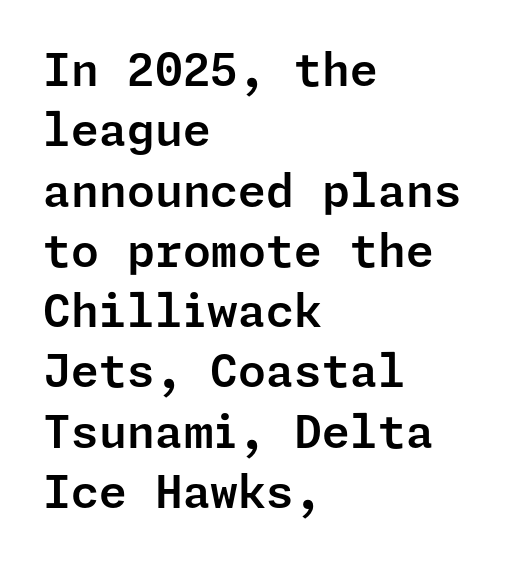
How are the letters spaced? Ordinarily, with no added tracking. The type sits square on the baseline with zero lean. The typesetter chose a ragged-right arrangement here. The type family on display is of the sans-serif kind.
